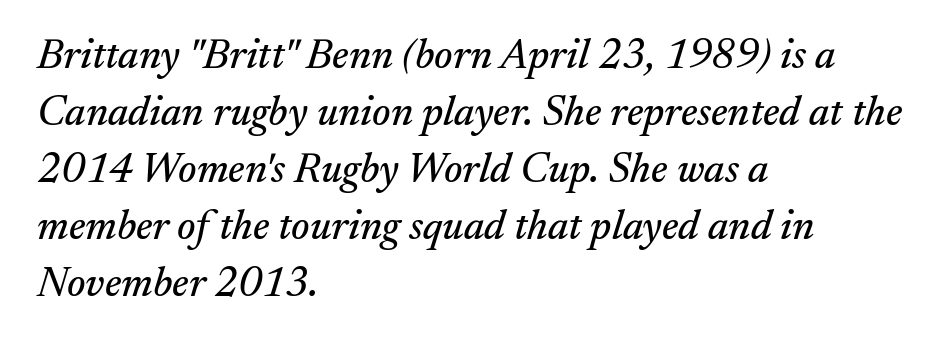
{"serif": "yes", "italic": "yes", "lean": "right", "slant_degrees": 17, "width": "normal", "stroke_contrast": "medium", "x_height": "small", "monospaced": "no", "underline": "no", "align": "left", "line_spacing": "normal", "line_spacing_ratio": 1.36, "letter_spacing": "normal", "letter_spacing_em": 0.0, "glyph_px": 42}
